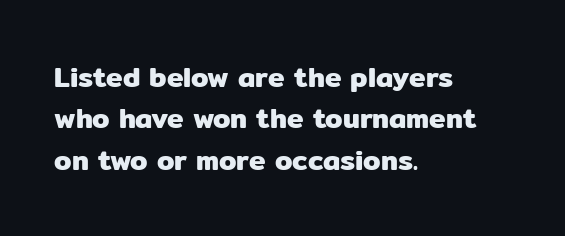
Q: Is the text italic (slanted)? A: No, it is upright.
Q: Is the typeface a serif or a sans-serif typeface? A: Sans-serif.
Q: Is the text underlined? A: No.
Q: How is the paragraph aligned? A: Left-aligned.
Q: Is the spacing between letters normal or unusually wide? A: Normal.
Q: Is the spacing between lines tight, normal or loose? A: Normal.
Q: Width (condensed, normal, or wide)? A: Normal.
Q: Stroke contrast? A: Low.
Q: x-height? A: Medium.
Q: Monospaced? A: No.
